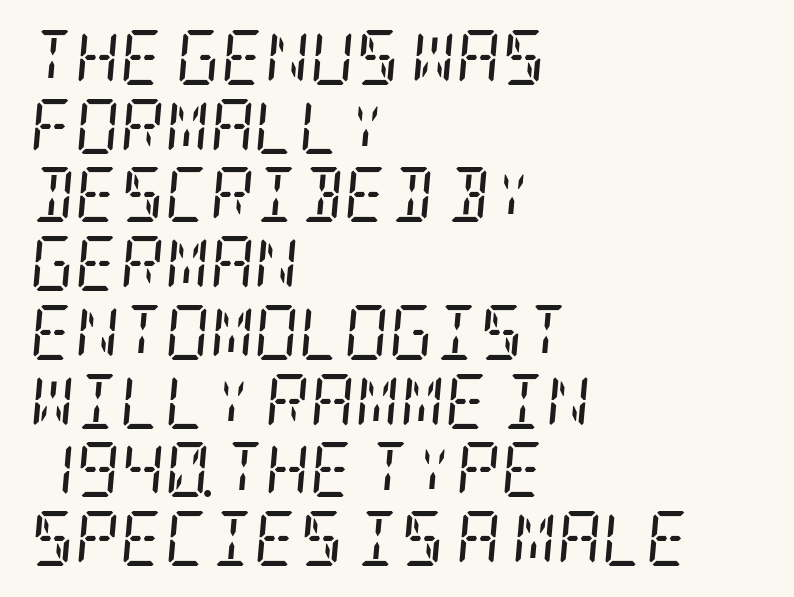
{"serif": "yes", "italic": "yes", "lean": "right", "slant_degrees": 5, "bold": "no", "weight": "regular", "width": "condensed", "stroke_contrast": "low", "x_height": "large", "underline": "no", "align": "left", "line_spacing": "normal", "line_spacing_ratio": 1.25, "letter_spacing": "normal", "letter_spacing_em": 0.0, "glyph_px": 55}
